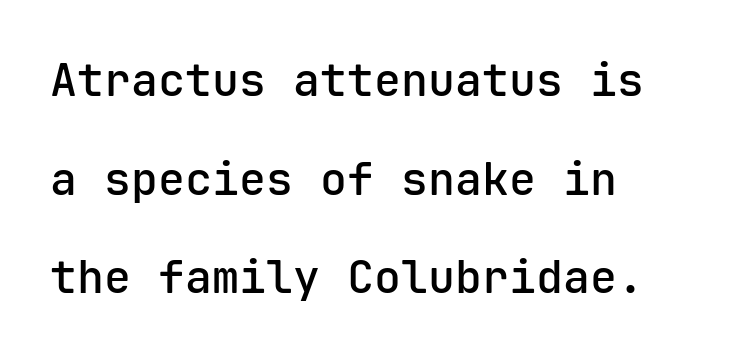
{"serif": "no", "italic": "no", "bold": "semi", "weight": "semibold", "width": "normal", "stroke_contrast": "low", "x_height": "medium", "monospaced": "yes", "underline": "no", "align": "left", "line_spacing": "loose", "line_spacing_ratio": 2.19, "letter_spacing": "normal", "letter_spacing_em": 0.0, "glyph_px": 45}
